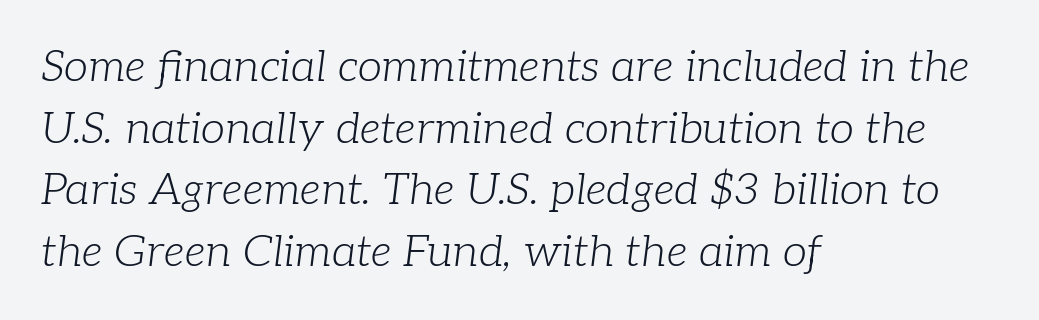
The letterforms sit at book weight or below. Is this a fixed-width face? No — the glyphs have proportional, varying widths. The words here are not underlined. Is this a sans? No — the strokes have serifs. In terms of leading, this rendering sits right in the middle.
